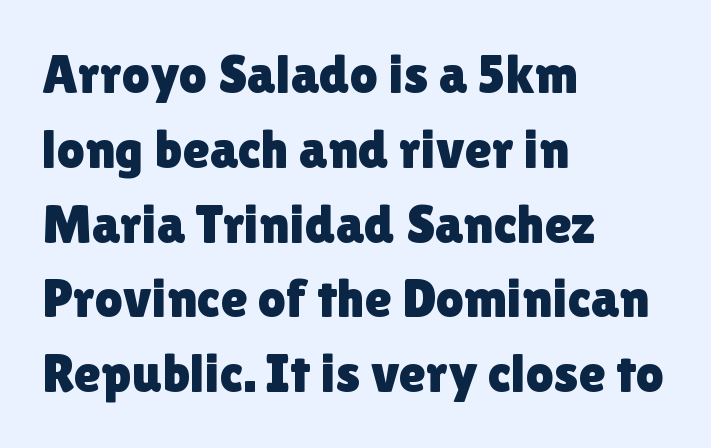
Q: Is the text italic (slanted)? A: No, it is upright.
Q: Is the typeface a serif or a sans-serif typeface? A: Sans-serif.
Q: Is the text underlined? A: No.
Q: How is the paragraph aligned? A: Left-aligned.
Q: Is the spacing between letters normal or unusually wide? A: Normal.
Q: Is the spacing between lines tight, normal or loose? A: Normal.
Q: Width (condensed, normal, or wide)? A: Normal.
Q: Stroke contrast? A: Low.
Q: x-height? A: Medium.
Q: Monospaced? A: No.
